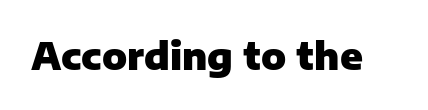
The image shows 37 px heavy sans-serif type, upright; set normal letter spacing, not underlined; low stroke contrast and a medium x-height.
